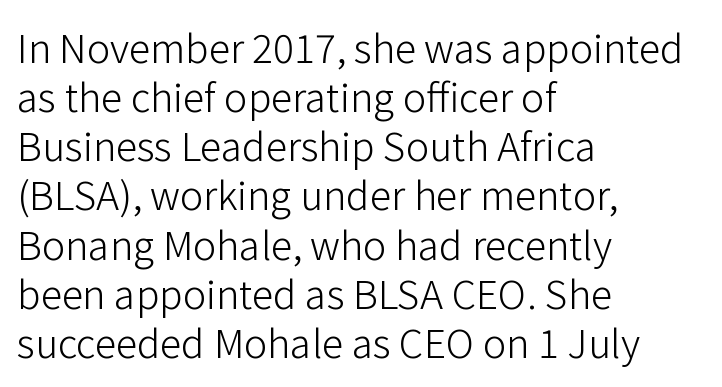
Regarding serifs, this sample does without them. Does extra space separate the letters? No, they use regular spacing. Is this a fixed-width face? No — the glyphs have proportional, varying widths. These lines sit exactly where default settings would place them.
